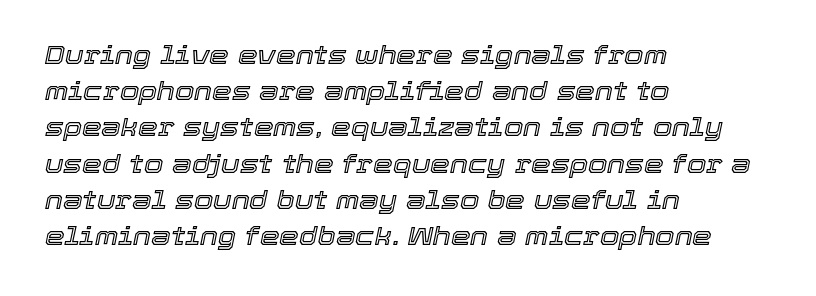
{"italic": "yes", "lean": "right", "slant_degrees": 12, "underline": "no", "align": "left", "line_spacing": "normal", "line_spacing_ratio": 1.45, "letter_spacing": "normal", "letter_spacing_em": 0.0, "glyph_px": 25}
